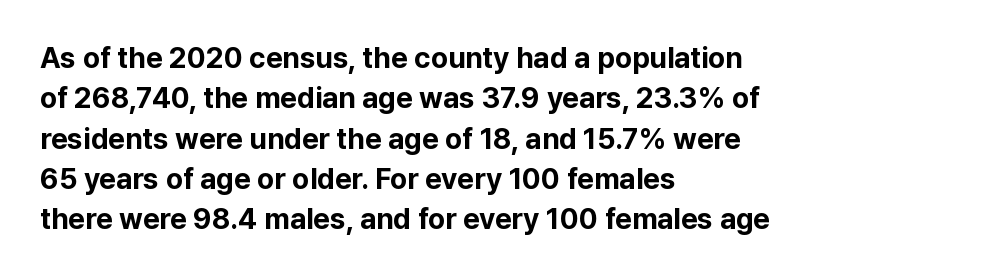
{"serif": "no", "italic": "no", "bold": "yes", "weight": "bold", "width": "normal", "stroke_contrast": "low", "x_height": "medium", "monospaced": "no", "underline": "no", "align": "left", "line_spacing": "normal", "line_spacing_ratio": 1.39, "letter_spacing": "normal", "letter_spacing_em": 0.0, "glyph_px": 29}
